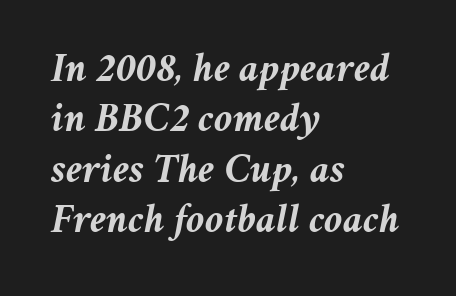
Q: Is the text bold? A: Yes.
Q: Is the text italic (slanted)? A: Yes, it leans right by about 11 degrees.
Q: Is the text underlined? A: No.
Q: How is the paragraph aligned? A: Left-aligned.
Q: Is the spacing between letters normal or unusually wide? A: Normal.
Q: Width (condensed, normal, or wide)? A: Normal.
Q: Stroke contrast? A: Medium.
Q: x-height? A: Medium.
Q: Monospaced? A: No.
